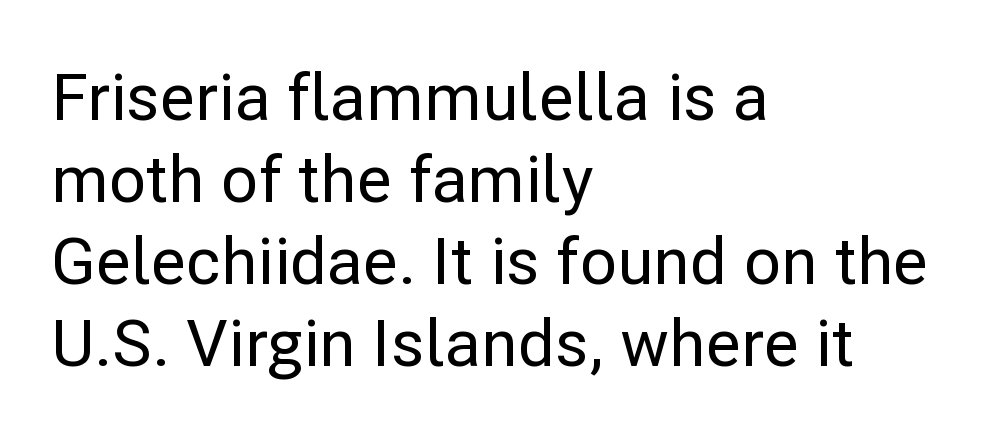
{"serif": "no", "italic": "no", "width": "normal", "stroke_contrast": "low", "x_height": "medium", "monospaced": "no", "underline": "no", "align": "left", "line_spacing": "normal", "line_spacing_ratio": 1.26, "letter_spacing": "normal", "letter_spacing_em": 0.0, "glyph_px": 65}
